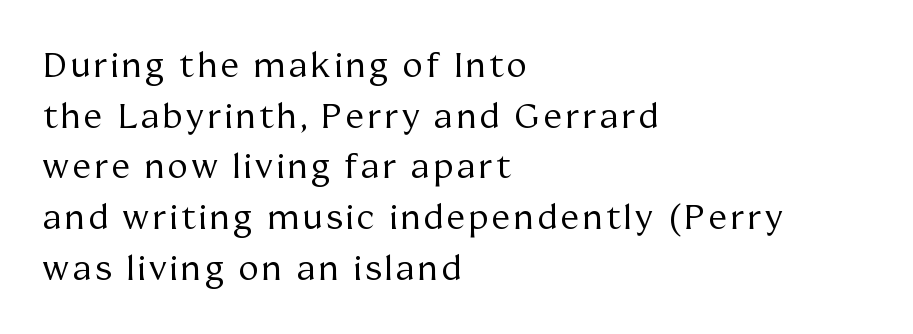
The strip under each line holds only bare page. Typographically, this falls in the serif category. This is the regular roman posture of the typeface. Reading down the column, the eye jumps a familiar distance to each next line. This reads as an unemphasized weight, regular at the heaviest. The letters advance in unequal steps, a hallmark of proportional type.
